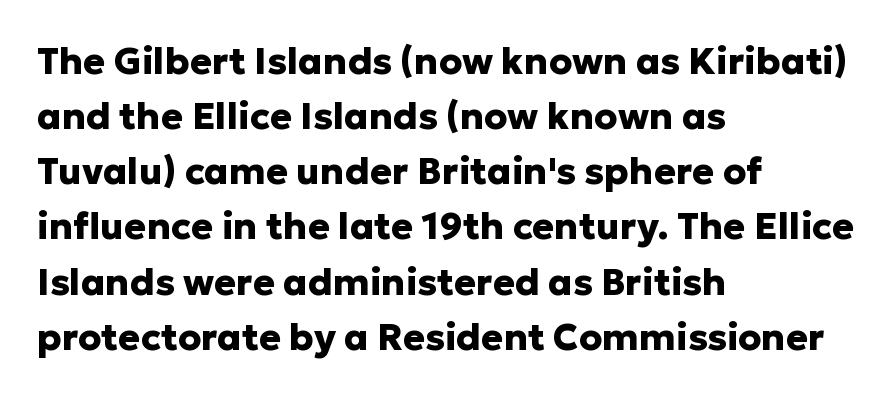
{"serif": "no", "italic": "no", "bold": "yes", "weight": "heavy", "width": "normal", "stroke_contrast": "low", "x_height": "medium", "monospaced": "no", "underline": "no", "align": "left", "line_spacing": "normal", "line_spacing_ratio": 1.49, "letter_spacing": "normal", "letter_spacing_em": 0.0, "glyph_px": 37}
